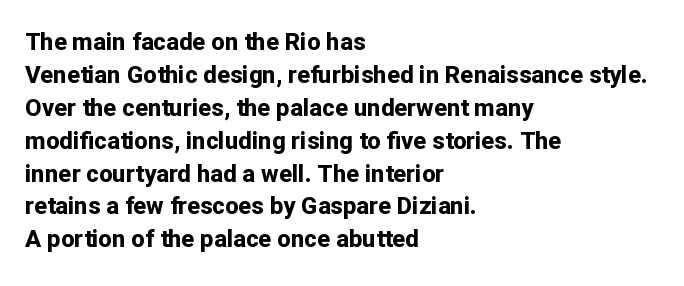
The tracking reads as untouched default to a designer's eye. Check the space under the baseline: it is left empty. The letters stand straight up with perfectly vertical stems. Each line starts at the same left margin while the right side varies. Weight check: bold — yes, fully. These lines sit exactly where default settings would place them.
